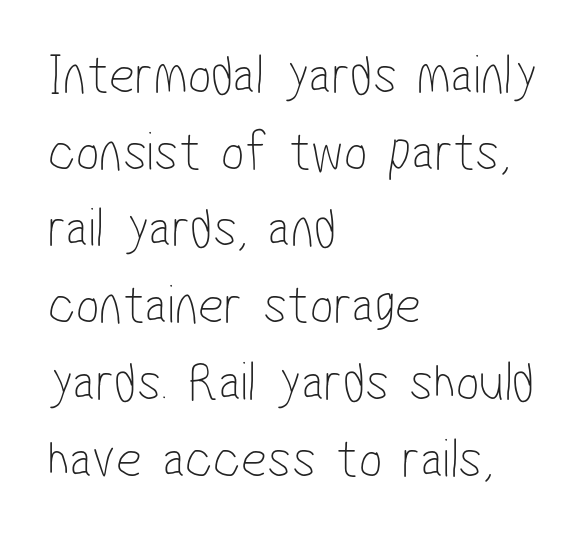
Varying glyph widths throughout — classic text-font behaviour. The passage shown is not underscored anywhere. This rendering leaves character spacing at its baseline value. Quick note: interline space is typical. Font category for this specimen: sans-serif.
